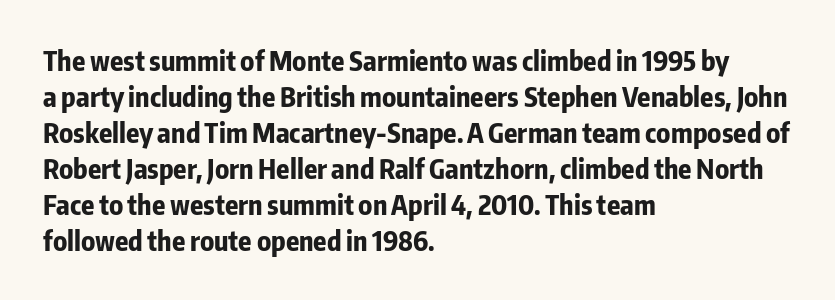
Q: Is the text bold? A: Yes.
Q: Is the text italic (slanted)? A: No, it is upright.
Q: Is the text underlined? A: No.
Q: How is the paragraph aligned? A: Left-aligned.
Q: Is the spacing between letters normal or unusually wide? A: Normal.
Q: Is the spacing between lines tight, normal or loose? A: Normal.
